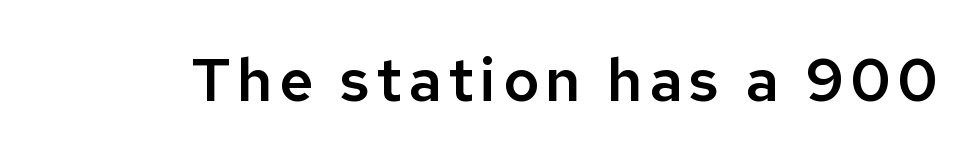
Q: Is the text italic (slanted)? A: No, it is upright.
Q: Is the typeface a serif or a sans-serif typeface? A: Sans-serif.
Q: Is the text underlined? A: No.
Q: Width (condensed, normal, or wide)? A: Normal.
Q: Stroke contrast? A: Low.
Q: x-height? A: Medium.
Q: Monospaced? A: No.
